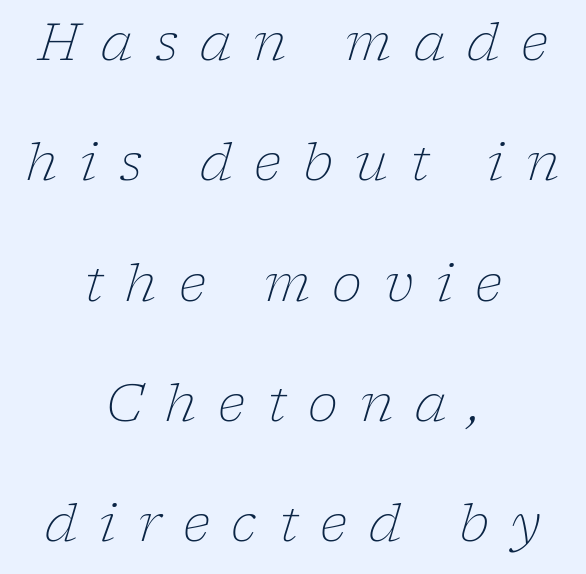
It's the slanting kind of type. The lines are quadded center. Is the type heavy? It reads as light-to-regular instead. You could only call the tracking loose — the letters float apart.
